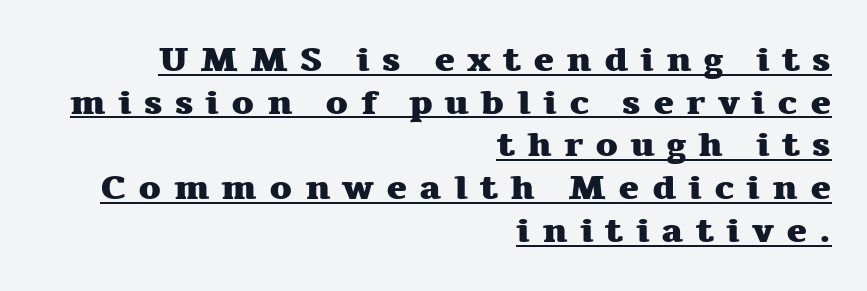
{"serif": "yes", "italic": "no", "bold": "yes", "weight": "heavy", "width": "wide", "stroke_contrast": "medium", "x_height": "medium", "monospaced": "no", "underline": "yes", "align": "right", "line_spacing_ratio": 1.22, "letter_spacing": "wide", "letter_spacing_em": 0.34, "glyph_px": 35}
